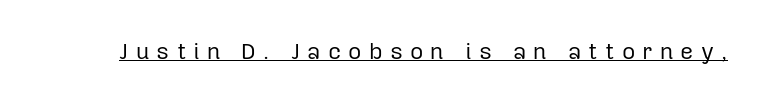
{"italic": "no", "bold": "no", "underline": "yes", "letter_spacing": "wide", "letter_spacing_em": 0.31, "glyph_px": 23}
